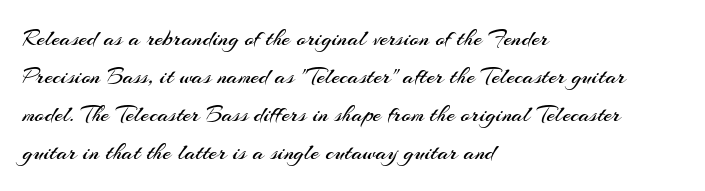
Q: Is the text bold? A: No.
Q: Is the text italic (slanted)? A: Yes.
Q: Is the text underlined? A: No.
Q: How is the paragraph aligned? A: Left-aligned.
Q: Is the spacing between letters normal or unusually wide? A: Normal.
Q: Is the spacing between lines tight, normal or loose? A: Normal.
